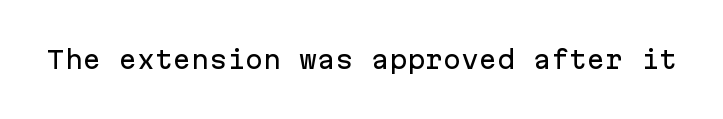
Observe the ordinary spacing: letters are neighbours, not strangers. Underline: absent. Rendered with straight, roman letterforms.
